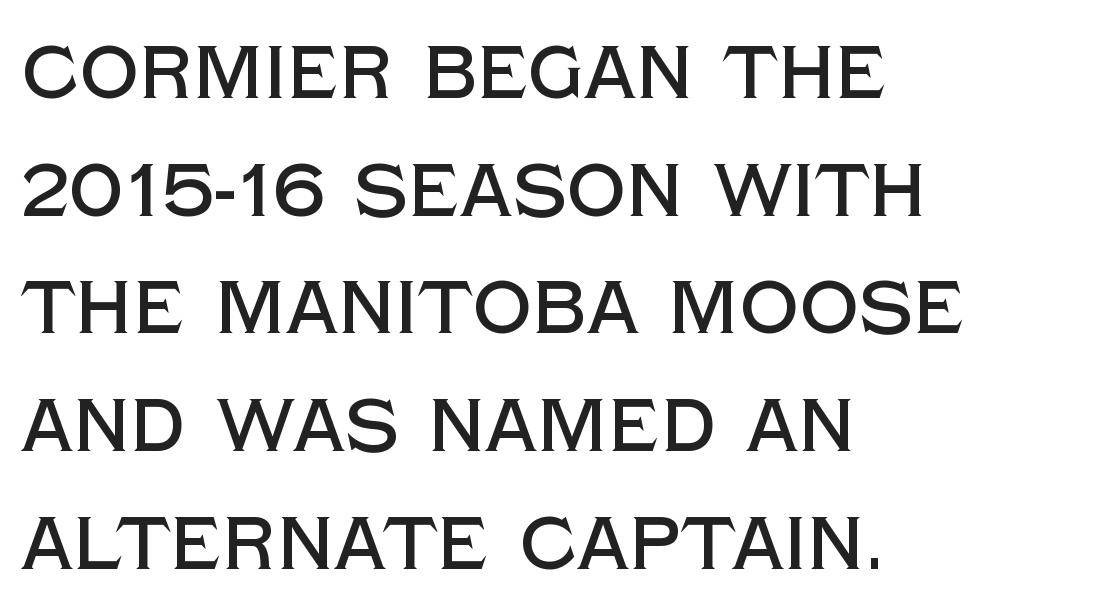
In terms of letterform style, serifs are entirely absent. Every character sits straight up, as roman type does. The paragraph shown leans on its left margin. Does the leading feel generous? No, just average.
